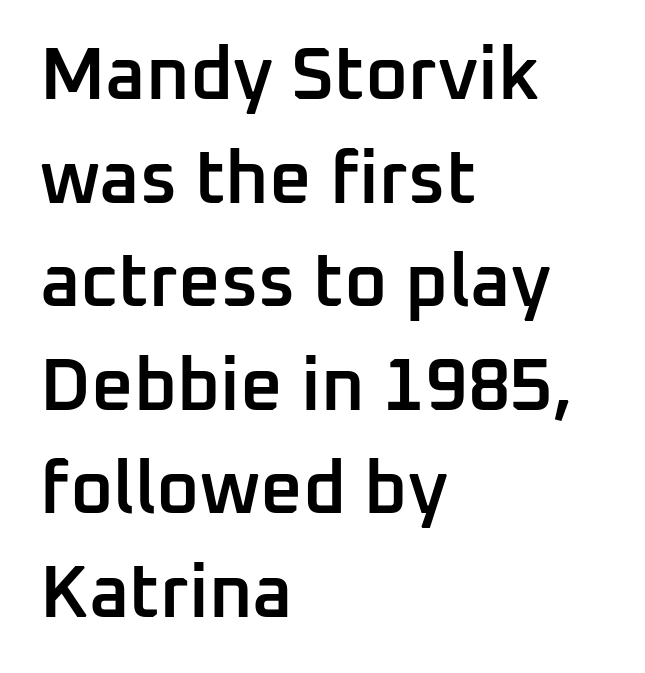
{"serif": "no", "italic": "no", "bold": "semi", "weight": "semibold", "width": "normal", "stroke_contrast": "low", "x_height": "medium", "monospaced": "no", "underline": "no", "align": "left", "line_spacing": "normal", "line_spacing_ratio": 1.4, "letter_spacing": "normal", "letter_spacing_em": 0.0, "glyph_px": 74}
